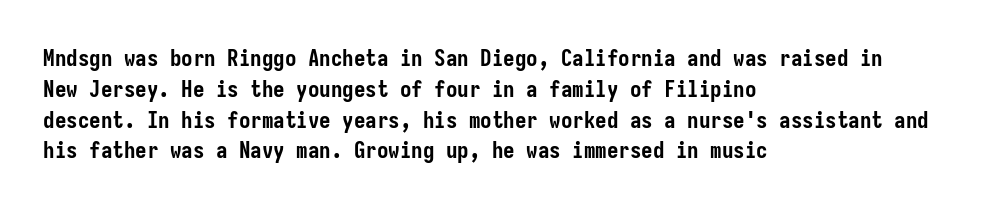
It's the straight-up-and-down kind of type. Descender tails drop into unmarked territory. Weight check: bold — yes, fully. Line beginnings align vertically; line endings do not.
